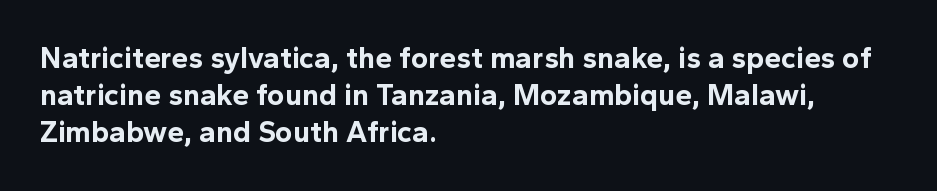
Regarding serifs, this sample does without them. You'd pick this weight for a headline — it's a proper bold. The paragraph has a hard left edge and a soft right edge. Each letter keeps its own natural width here, so spacing adapts to shape.
